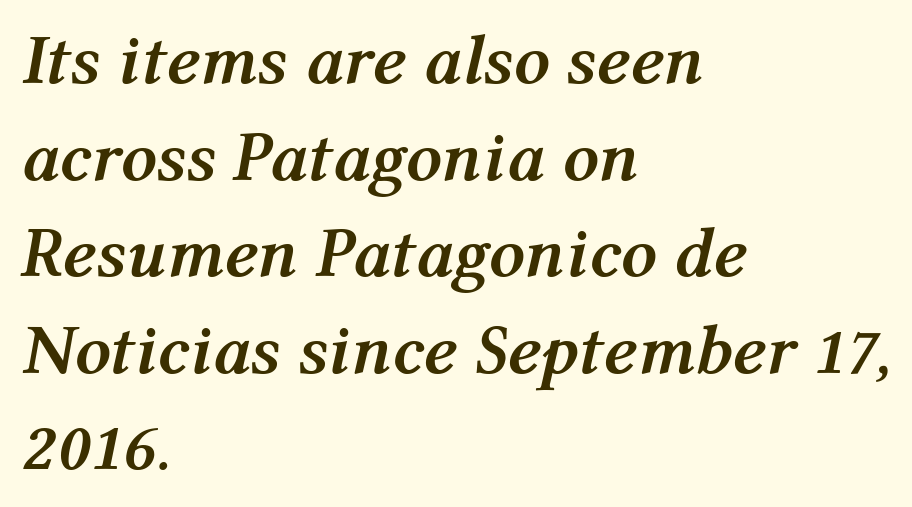
The image shows 71 px semibold type, italic (leaning right); set left-aligned, normal line spacing (1.36x), normal letter spacing, not underlined; medium stroke contrast and a medium x-height.
